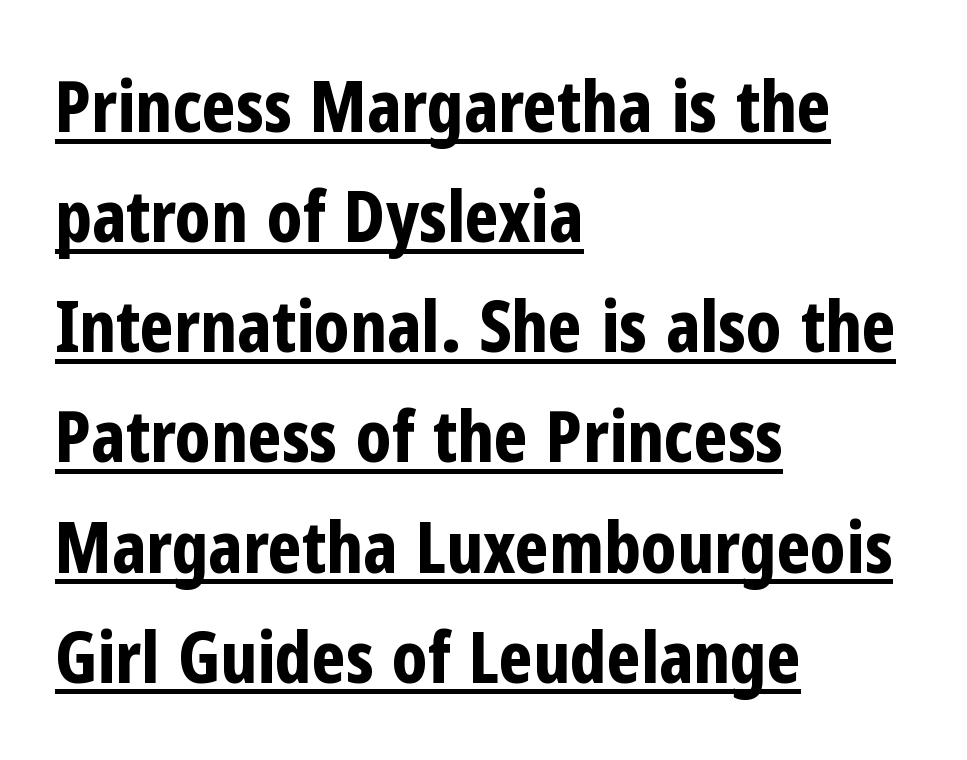
{"serif": "no", "italic": "no", "bold": "yes", "weight": "bold", "width": "condensed", "stroke_contrast": "low", "x_height": "medium", "monospaced": "no", "underline": "yes", "align": "left", "line_spacing": "normal", "line_spacing_ratio": 1.53, "letter_spacing": "normal", "letter_spacing_em": 0.0, "glyph_px": 72}
